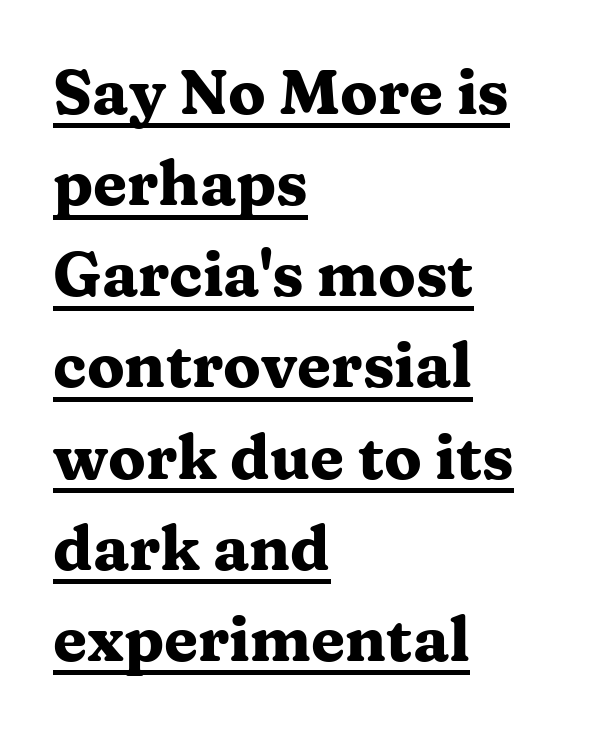
{"serif": "yes", "italic": "no", "bold": "yes", "weight": "heavy", "width": "wide", "stroke_contrast": "medium", "x_height": "medium", "monospaced": "no", "underline": "yes", "align": "left", "line_spacing": "normal", "line_spacing_ratio": 1.47, "letter_spacing": "normal", "letter_spacing_em": 0.0, "glyph_px": 62}
